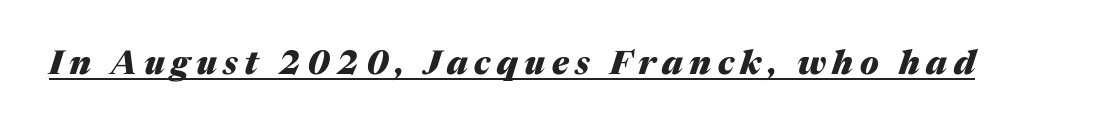
Between one letter and the next there's a generous, obvious gap. Strong, thick strokes mark this as bold type. This sample uses an oblique cut, with every glyph tilted off the vertical. Character widths vary here, with narrow letters taking less room than wide ones. Caption: lettering with a line underneath.
